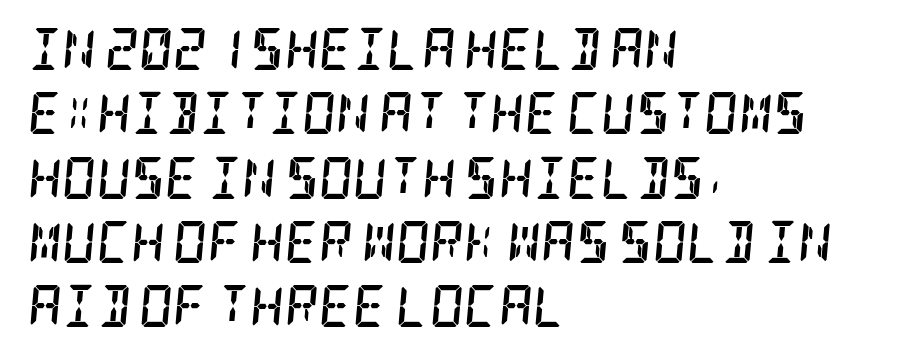
The paragraph shown leans on its left margin. Has an underline been added? It has not. Students, observe: this is what conventionally led text looks like. Classification — serif. Caption: standard tracking, unaltered.
